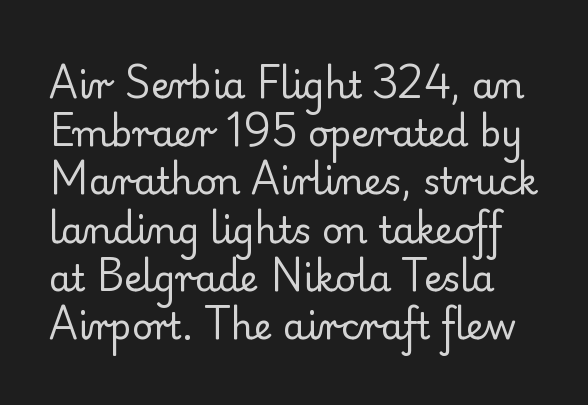
The image shows 36 px regular-weight serif type, upright; set normal line spacing (1.34x), normal letter spacing, not underlined; low stroke contrast and a small x-height.
